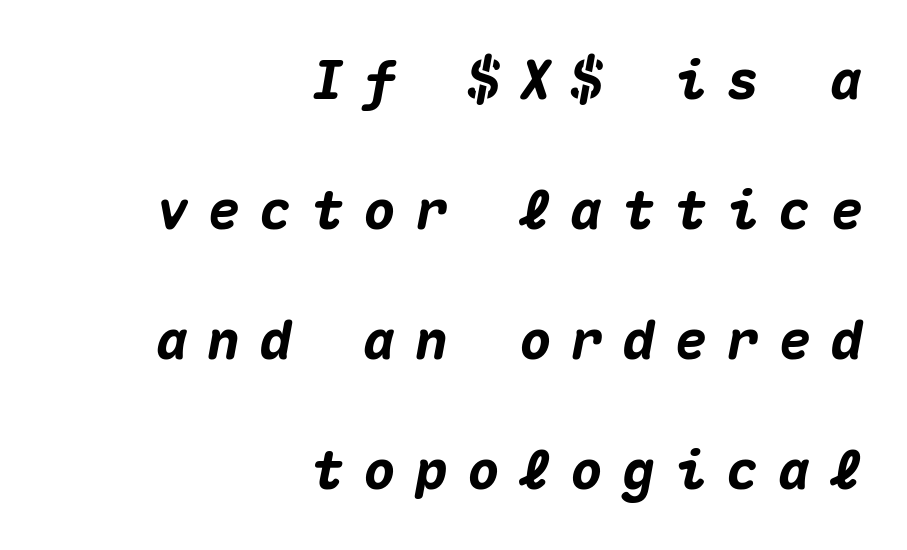
The image shows 54 px heavy type, italic (leaning right), monospaced; set right-aligned, loose line spacing (2.41x), unusually wide letter spacing (+0.36 em), not underlined; medium stroke contrast and a medium x-height.
